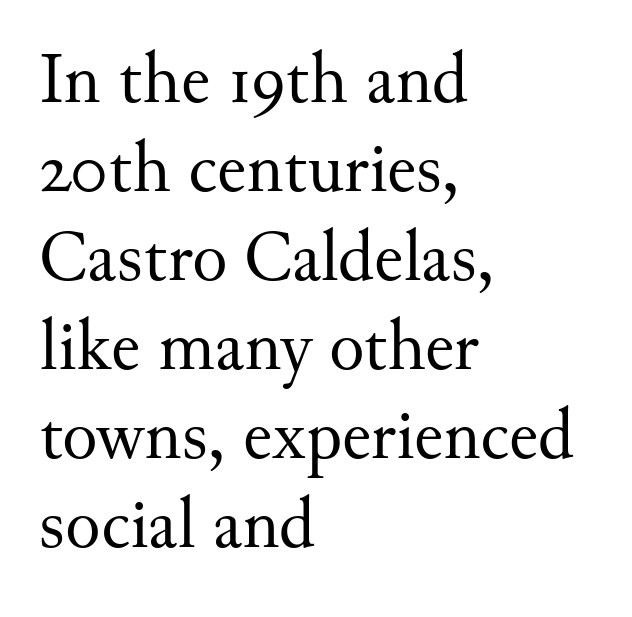
{"serif": "yes", "italic": "no", "bold": "no", "weight": "regular", "width": "normal", "stroke_contrast": "medium", "x_height": "small", "monospaced": "no", "underline": "no", "align": "left", "line_spacing_ratio": 1.22, "letter_spacing": "normal", "letter_spacing_em": 0.0, "glyph_px": 73}
